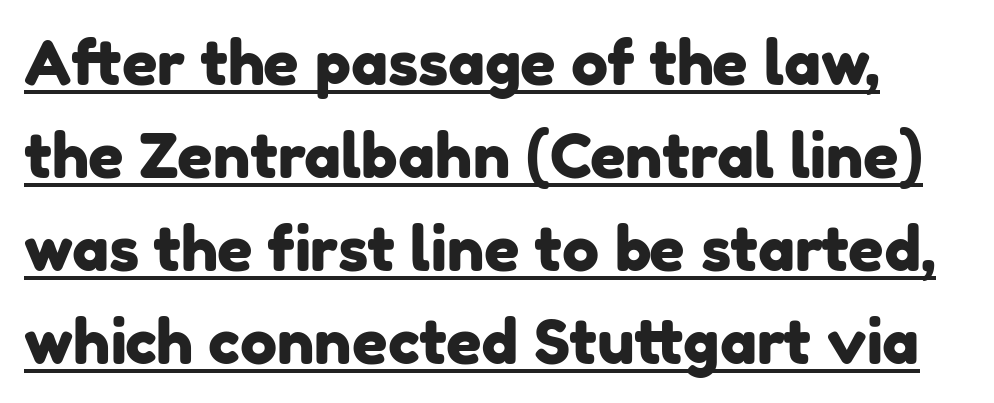
Q: Is the typeface a serif or a sans-serif typeface? A: Sans-serif.
Q: Is the text underlined? A: Yes.
Q: Is the spacing between letters normal or unusually wide? A: Normal.
Q: Is the spacing between lines tight, normal or loose? A: Normal.
Q: Width (condensed, normal, or wide)? A: Normal.
Q: Stroke contrast? A: Low.
Q: x-height? A: Medium.
Q: Monospaced? A: No.
